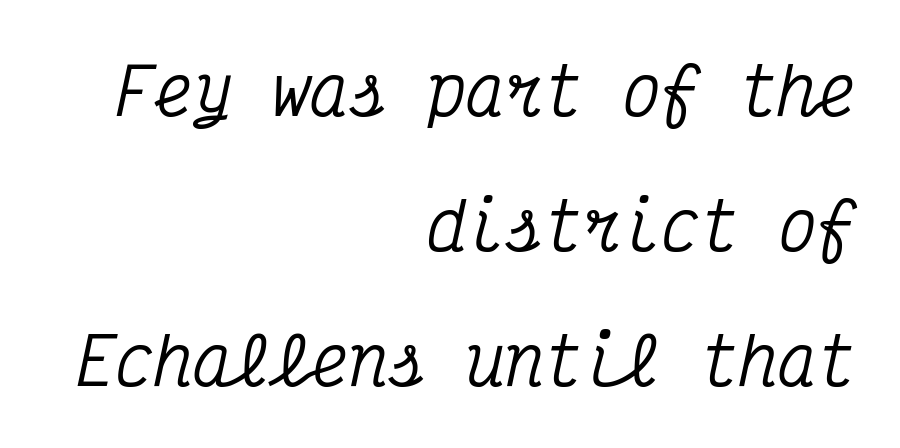
Each line ends at the same right margin while the left side varies. The letters sit at their default tracking, neither squeezed nor spread. Leading: increased. Monospaced: the letters line up in strict vertical columns.
